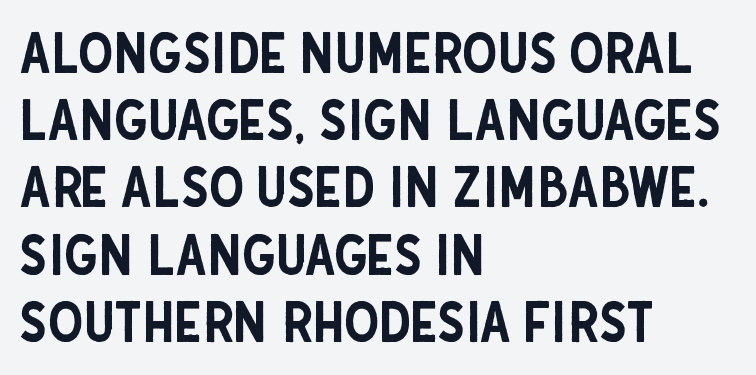
Q: Is the text italic (slanted)? A: No, it is upright.
Q: Is the typeface a serif or a sans-serif typeface? A: Sans-serif.
Q: Is the text underlined? A: No.
Q: How is the paragraph aligned? A: Left-aligned.
Q: Is the spacing between letters normal or unusually wide? A: Normal.
Q: Width (condensed, normal, or wide)? A: Condensed.
Q: Stroke contrast? A: Low.
Q: x-height? A: Large.
Q: Monospaced? A: No.
